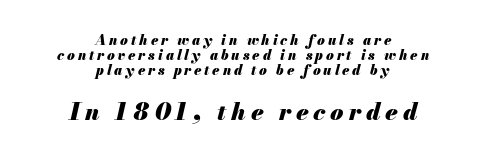
These lines huddle together more closely than default settings would place them. This rendering uses center alignment, leaving both contours irregular but symmetric. Descenders hang freely into open space. Caption: expanded tracking, letters set apart.
